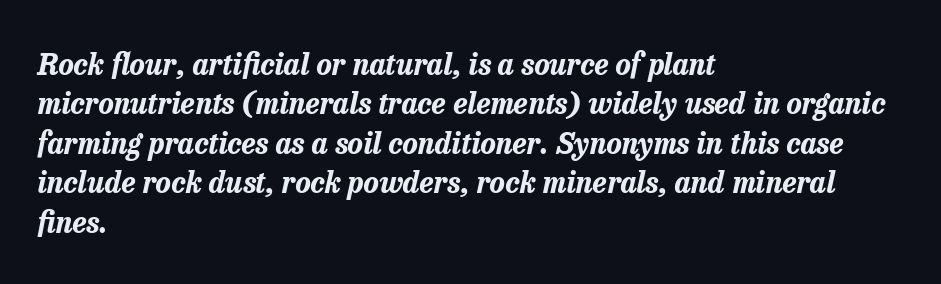
The face used here has a pronounced slope to its letters. Proportional: the letters do not fall into vertical columns. Students, observe: this is what conventionally led text looks like. Reading down the block, your eye returns to a fixed left position each line.
